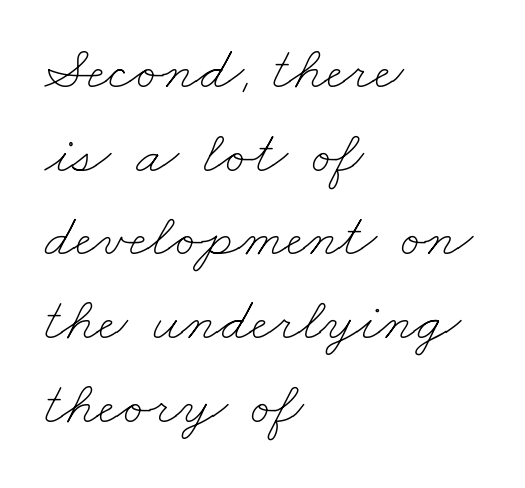
Q: Is the text bold? A: No.
Q: Is the text underlined? A: No.
Q: How is the paragraph aligned? A: Left-aligned.
Q: Is the spacing between letters normal or unusually wide? A: Normal.
Q: Is the spacing between lines tight, normal or loose? A: Normal.
Q: Width (condensed, normal, or wide)? A: Wide.
Q: Stroke contrast? A: Low.
Q: x-height? A: Small.
Q: Monospaced? A: No.
